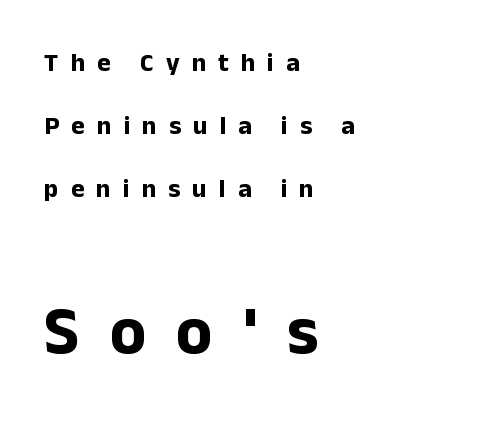
The paragraph has a hard left edge and a soft right edge. The letters in the lower block stand taller than those in the block above. The glyphs have the mass of a bold cut. The letters advance in unequal steps, a hallmark of proportional type. The passage shown is typeset with a sans-serif family.
